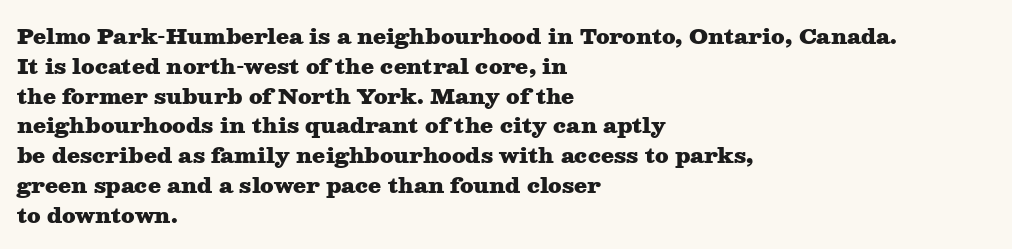
A bare baseline throughout the passage. Heavy-handed strokes throughout: this text is bold. Style check: upright. The setting favours the left margin, as ordinary paragraphs usually do. How are the letters spaced? Ordinarily, with no added tracking.
